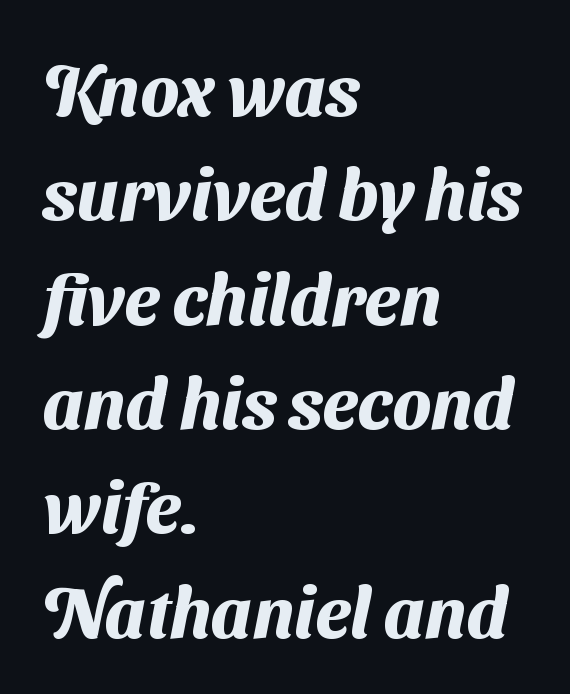
The designer went with a sans here, leaving each stem footless. Nobody touched the tracking dial on this one. Varying glyph widths throughout — classic text-font behaviour. Caption: bold face, heavy strokes. Compared with typical paragraphs, the rows here are spaced about the same.
